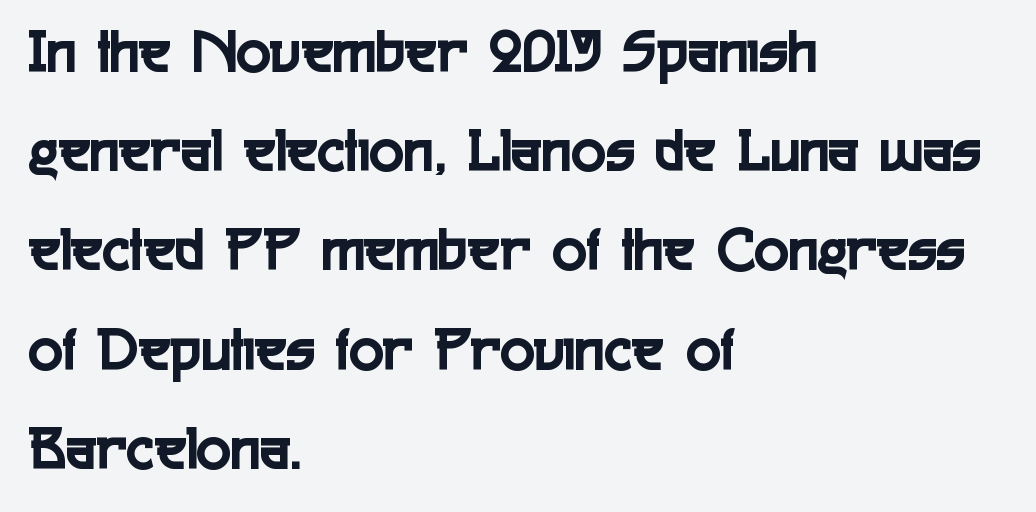
The leading is moderate, giving the passage an even texture. The lines are quadded left. Unmarked baselines from the first word to the last. A sans-serif font was chosen for this passage.
